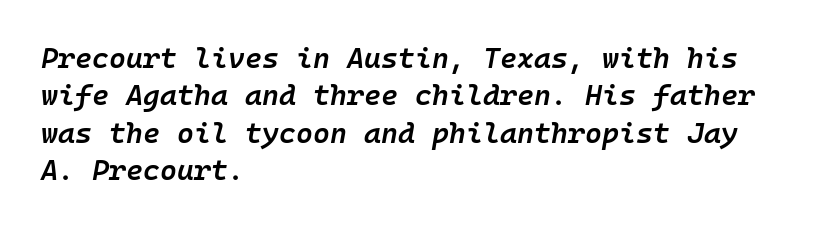
Q: Is the text bold? A: Semi-bold.
Q: Is the text italic (slanted)? A: Yes, it leans right by about 10 degrees.
Q: Is the text underlined? A: No.
Q: How is the paragraph aligned? A: Left-aligned.
Q: Is the spacing between letters normal or unusually wide? A: Normal.
Q: Is the spacing between lines tight, normal or loose? A: Normal.
Q: Width (condensed, normal, or wide)? A: Normal.
Q: Stroke contrast? A: Low.
Q: x-height? A: Medium.
Q: Monospaced? A: Yes.
